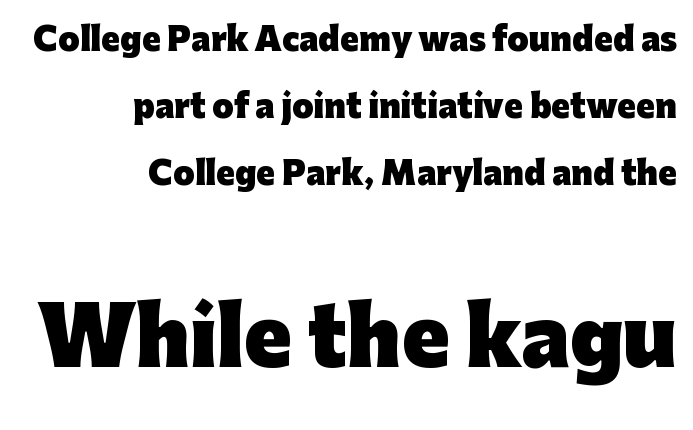
{"serif": "no", "italic": "no", "bold": "yes", "weight": "heavy", "width": "normal", "stroke_contrast": "low", "x_height": "medium", "monospaced": "no", "underline": "no", "align": "right", "line_spacing": "loose", "line_spacing_ratio": 2.16, "letter_spacing": "normal", "letter_spacing_em": 0.0, "larger_block": "second", "size_ratio": 2.52, "glyph_px": 78}
